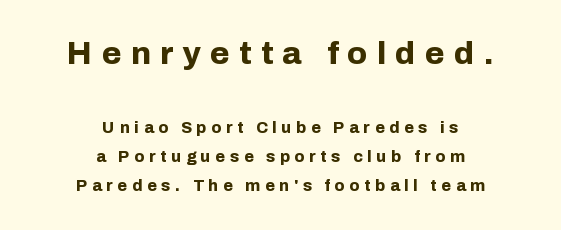
Rendered with straight, roman letterforms. A full-strength bold gives these letters their thick strokes. The glyphs are unaccompanied by any horizontal stroke below them. Caption: expanded tracking, letters set apart. Note the varied advance widths — an 'i' is clearly narrower than an 'm'.
